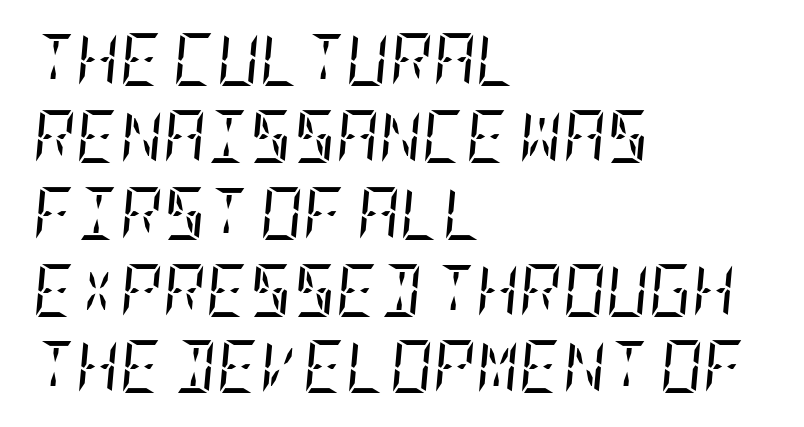
{"serif": "yes", "italic": "yes", "lean": "right", "slant_degrees": 5, "bold": "no", "weight": "regular", "width": "condensed", "stroke_contrast": "low", "x_height": "large", "underline": "no", "align": "left", "line_spacing": "normal", "line_spacing_ratio": 1.45, "letter_spacing": "normal", "letter_spacing_em": 0.0, "glyph_px": 53}
